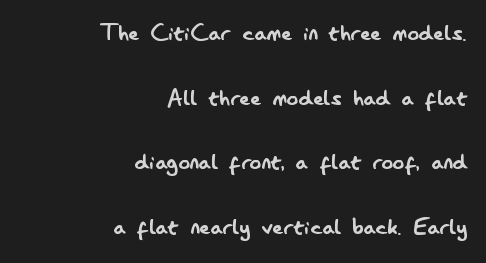
{"serif": "no", "italic": "no", "bold": "no", "weight": "regular", "width": "condensed", "stroke_contrast": "low", "x_height": "small", "monospaced": "no", "underline": "no", "align": "right", "line_spacing": "loose", "line_spacing_ratio": 2.23, "letter_spacing": "normal", "letter_spacing_em": 0.0, "glyph_px": 29}
